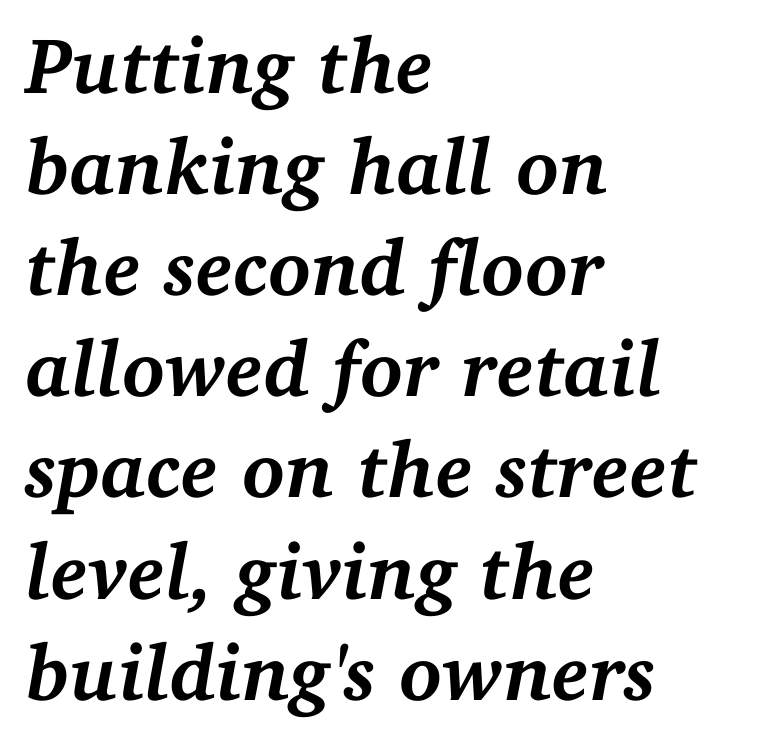
{"serif": "yes", "italic": "yes", "lean": "right", "slant_degrees": 11, "bold": "yes", "weight": "semibold", "width": "normal", "stroke_contrast": "medium", "x_height": "medium", "monospaced": "no", "underline": "no", "align": "left", "line_spacing": "normal", "line_spacing_ratio": 1.28, "letter_spacing": "normal", "letter_spacing_em": 0.0, "glyph_px": 79}
